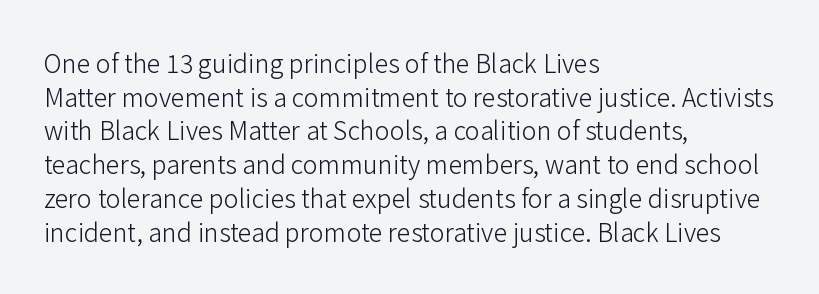
The image shows 25 px text type, upright; set left-aligned, normal line spacing (1.35x), normal letter spacing, not underlined.
